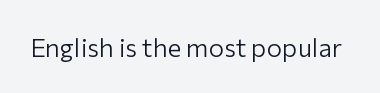
A roman cut, with each character standing at attention. Decoration check: the copy has no underline. The gaps between neighbouring characters are ordinary and unremarkable. Bold? No — there's no thickening of the strokes.
